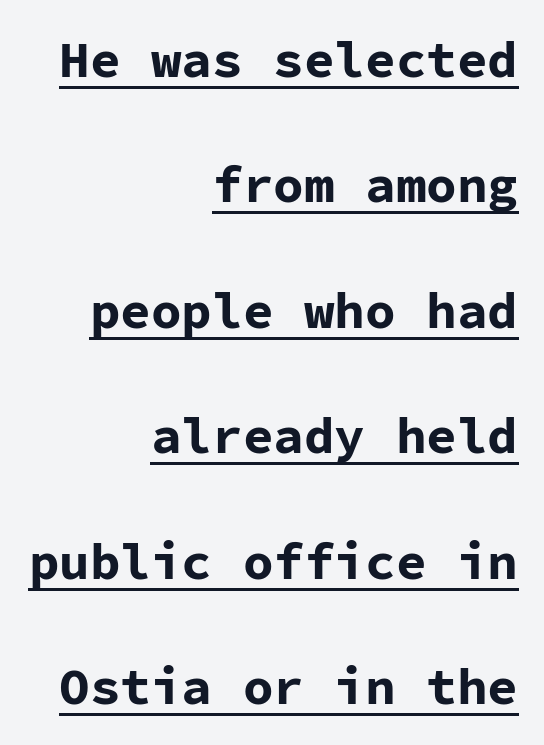
Q: Is the text bold? A: Yes.
Q: Is the text italic (slanted)? A: No, it is upright.
Q: Is the typeface a serif or a sans-serif typeface? A: Sans-serif.
Q: Is the text underlined? A: Yes.
Q: How is the paragraph aligned? A: Right-aligned.
Q: Is the spacing between letters normal or unusually wide? A: Normal.
Q: Is the spacing between lines tight, normal or loose? A: Loose.
Q: Width (condensed, normal, or wide)? A: Normal.
Q: Stroke contrast? A: Low.
Q: x-height? A: Medium.
Q: Monospaced? A: Yes.
